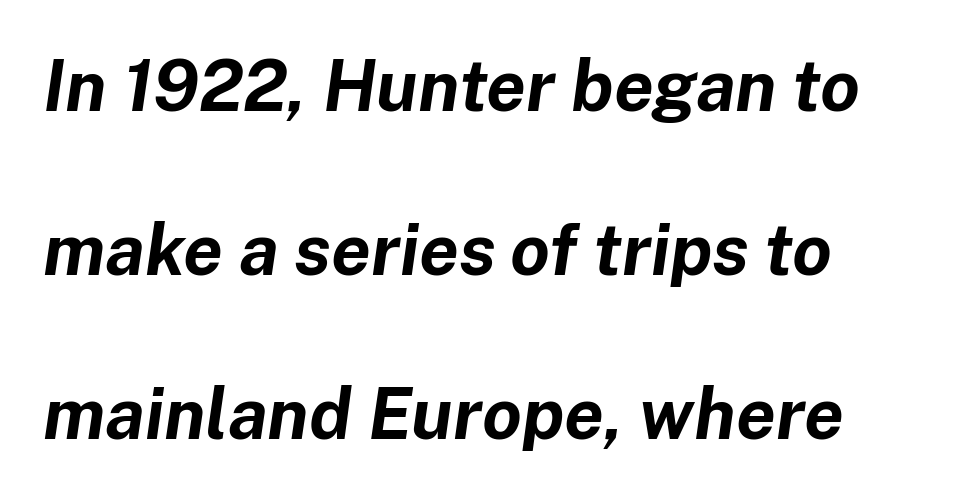
{"italic": "yes", "lean": "right", "slant_degrees": 8, "bold": "yes", "weight": "bold", "width": "normal", "stroke_contrast": "low", "x_height": "medium", "monospaced": "no", "underline": "no", "align": "left", "line_spacing": "loose", "line_spacing_ratio": 2.31, "letter_spacing": "normal", "letter_spacing_em": 0.0, "glyph_px": 71}
